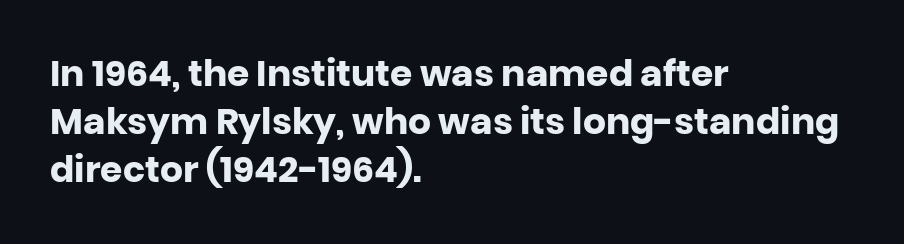
The image shows 36 px heavy sans-serif type, upright; set left-aligned, normal line spacing (1.34x), normal letter spacing, not underlined; low stroke contrast and a large x-height.
